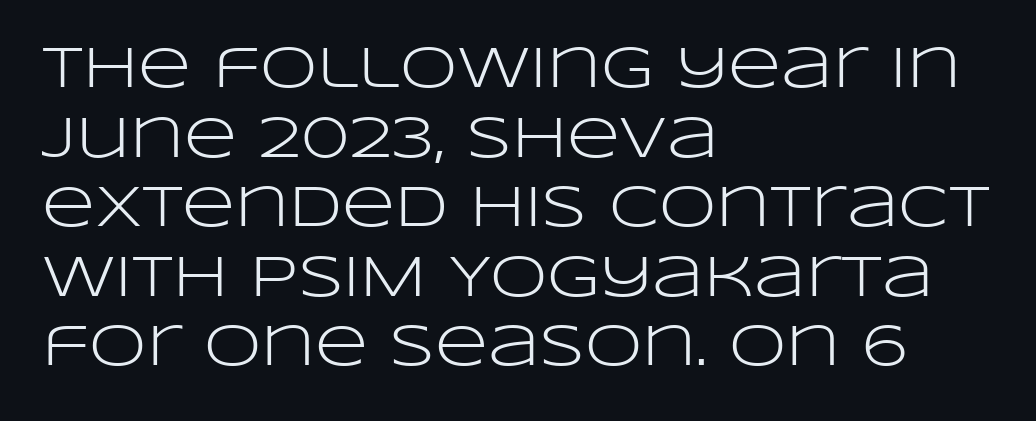
Q: Is the text bold? A: No.
Q: Is the text italic (slanted)? A: No, it is upright.
Q: Is the typeface a serif or a sans-serif typeface? A: Sans-serif.
Q: Is the text underlined? A: No.
Q: How is the paragraph aligned? A: Left-aligned.
Q: Is the spacing between letters normal or unusually wide? A: Normal.
Q: Width (condensed, normal, or wide)? A: Wide.
Q: Stroke contrast? A: Low.
Q: x-height? A: Large.
Q: Monospaced? A: No.
